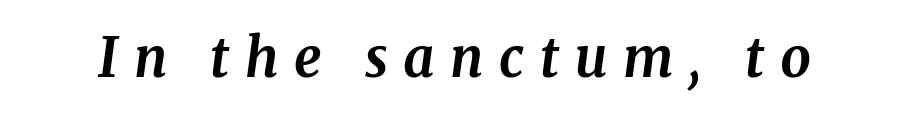
Q: Is the text bold? A: Yes.
Q: Is the text italic (slanted)? A: Yes, it leans right by about 8 degrees.
Q: Is the typeface a serif or a sans-serif typeface? A: Serif.
Q: Is the text underlined? A: No.
Q: Is the spacing between letters normal or unusually wide? A: Unusually wide.
Q: Width (condensed, normal, or wide)? A: Normal.
Q: Stroke contrast? A: Medium.
Q: x-height? A: Medium.
Q: Monospaced? A: No.
